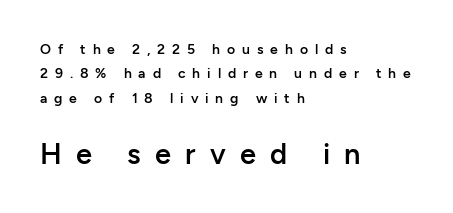
{"serif": "no", "italic": "no", "bold": "semi", "weight": "semibold", "width": "normal", "stroke_contrast": "low", "x_height": "medium", "monospaced": "no", "underline": "no", "align": "left", "line_spacing_ratio": 1.74, "letter_spacing": "wide", "letter_spacing_em": 0.49, "larger_block": "second", "size_ratio": 2.07, "glyph_px": 29}
